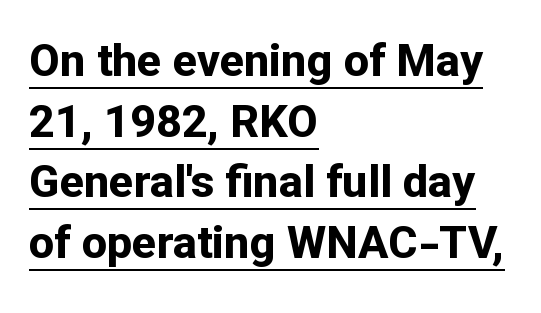
Look at the bottom of the vertical strokes: they stop flat, with no serifs. Every letter is thick-stroked: bold, no question. The type is set solid horizontally, with unmodified tracking. These lines stack with their left ends in a neat column.
